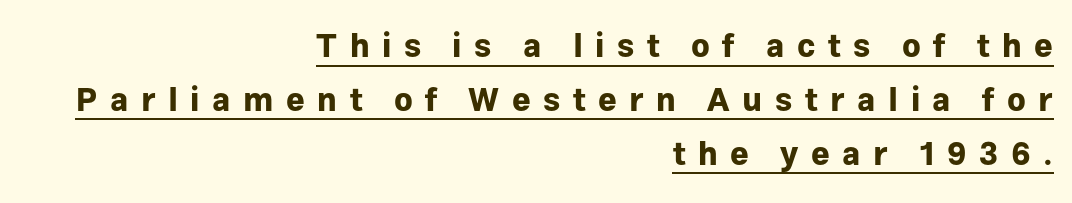
Q: Is the text bold? A: Yes.
Q: Is the text italic (slanted)? A: No, it is upright.
Q: Is the typeface a serif or a sans-serif typeface? A: Sans-serif.
Q: Is the text underlined? A: Yes.
Q: How is the paragraph aligned? A: Right-aligned.
Q: Is the spacing between letters normal or unusually wide? A: Unusually wide.
Q: Is the spacing between lines tight, normal or loose? A: Normal.
Q: Width (condensed, normal, or wide)? A: Normal.
Q: Stroke contrast? A: Low.
Q: x-height? A: Medium.
Q: Monospaced? A: No.
